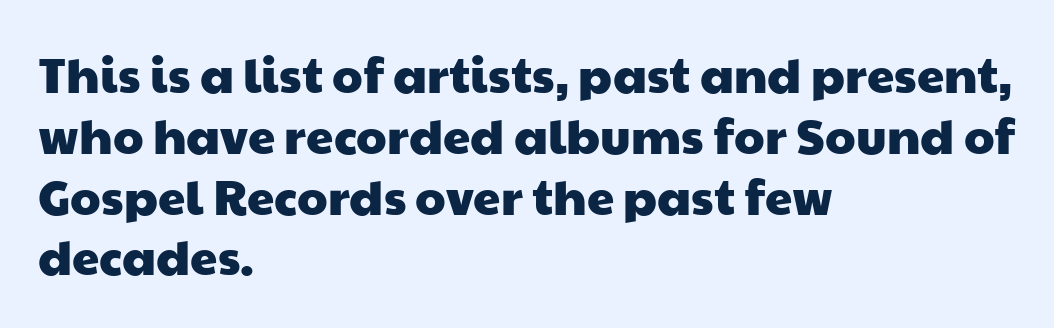
Q: Is the typeface a serif or a sans-serif typeface? A: Sans-serif.
Q: Is the text underlined? A: No.
Q: How is the paragraph aligned? A: Left-aligned.
Q: Is the spacing between letters normal or unusually wide? A: Normal.
Q: Width (condensed, normal, or wide)? A: Wide.
Q: Stroke contrast? A: Low.
Q: x-height? A: Medium.
Q: Monospaced? A: No.
